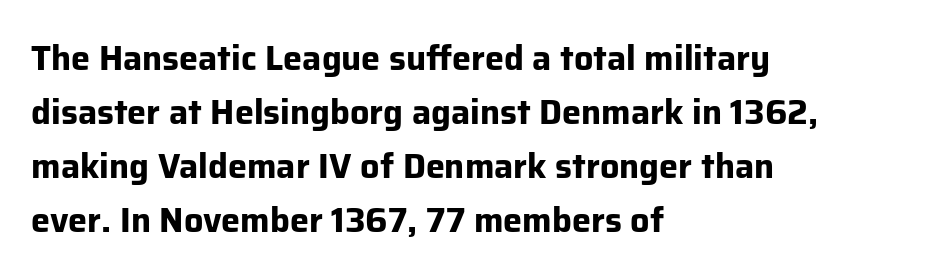
Q: Is the text bold? A: Yes.
Q: Is the text italic (slanted)? A: No, it is upright.
Q: Is the typeface a serif or a sans-serif typeface? A: Sans-serif.
Q: Is the text underlined? A: No.
Q: How is the paragraph aligned? A: Left-aligned.
Q: Is the spacing between letters normal or unusually wide? A: Normal.
Q: Is the spacing between lines tight, normal or loose? A: Normal.
Q: Width (condensed, normal, or wide)? A: Normal.
Q: Stroke contrast? A: Low.
Q: x-height? A: Medium.
Q: Monospaced? A: No.
